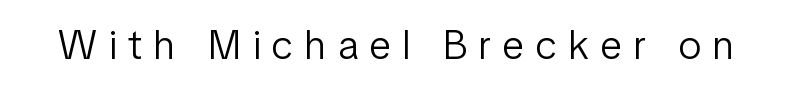
{"serif": "no", "italic": "no", "bold": "no", "weight": "light", "width": "condensed", "stroke_contrast": "low", "x_height": "medium", "monospaced": "no", "underline": "no", "letter_spacing": "wide", "letter_spacing_em": 0.29, "glyph_px": 41}
